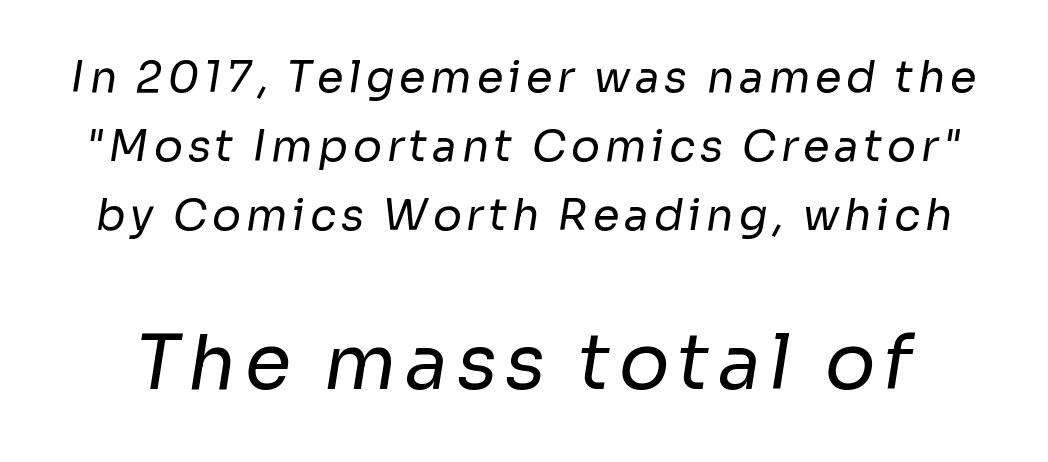
The baseline area is clear. Which of the two is more prominent by size? The second, at the bottom. Ink coverage per letter is moderate at most. Letterform terminals end flat and unadorned throughout the passage. Note the varied advance widths — an 'i' is clearly narrower than an 'm'. Successive baselines arrive at the customary interval.
